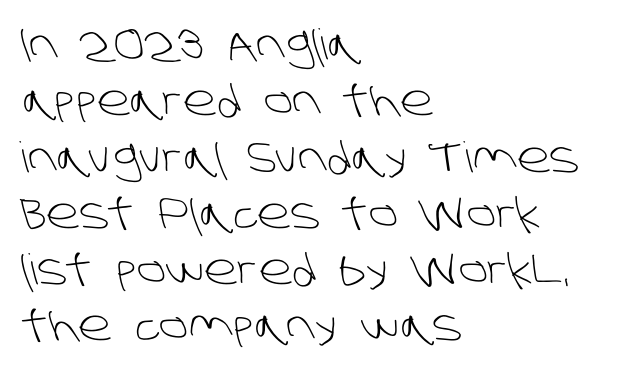
Q: Is the text bold? A: No.
Q: Is the typeface a serif or a sans-serif typeface? A: Sans-serif.
Q: Is the text underlined? A: No.
Q: How is the paragraph aligned? A: Left-aligned.
Q: Is the spacing between letters normal or unusually wide? A: Normal.
Q: Is the spacing between lines tight, normal or loose? A: Normal.
Q: Width (condensed, normal, or wide)? A: Normal.
Q: Stroke contrast? A: Low.
Q: x-height? A: Large.
Q: Monospaced? A: No.
